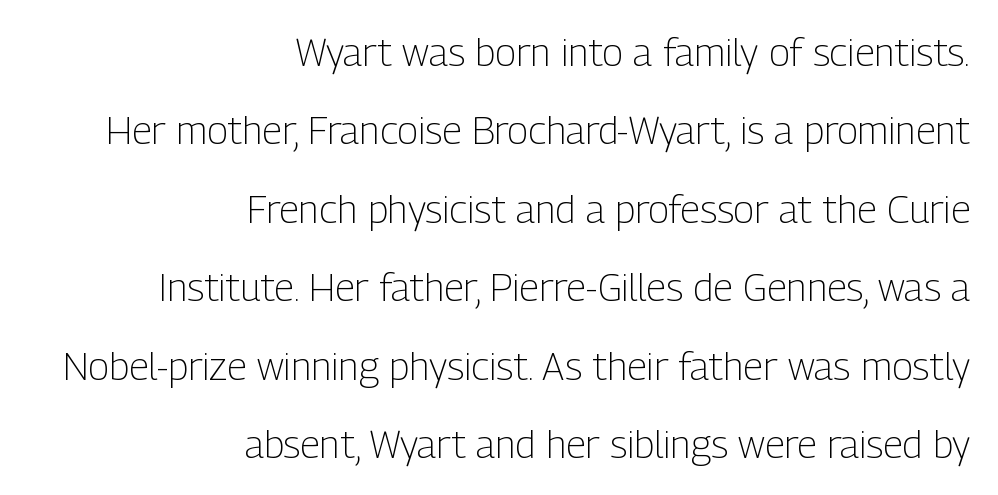
The image shows 39 px light, condensed sans-serif type, upright; set right-aligned, loose line spacing (2.01x), normal letter spacing, not underlined; low stroke contrast and a medium x-height.
